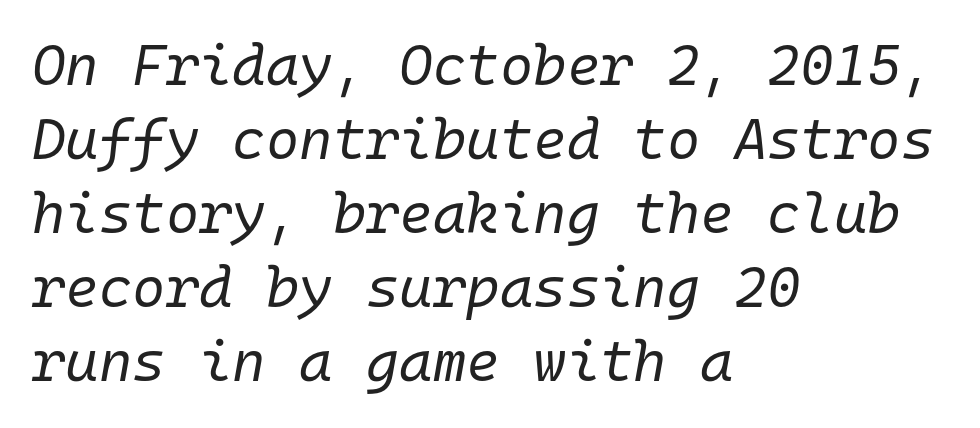
Notice how the stems are inclined rather than vertical — that's the hallmark of italics. Summary of weight: not heavy and not bold. Does the copy run flush right? No — it runs flush left. This sample uses plain, unmodified letter spacing. A normal amount of white space separates one row of letters from the next.
